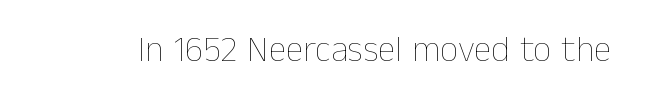
The image shows 36 px thin type, upright; set normal letter spacing, not underlined; low stroke contrast and a medium x-height.
